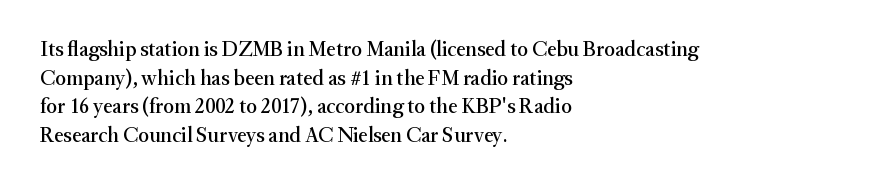
{"italic": "no", "underline": "no", "align": "left", "line_spacing": "normal", "line_spacing_ratio": 1.36, "letter_spacing": "normal", "letter_spacing_em": 0.0, "glyph_px": 21}
